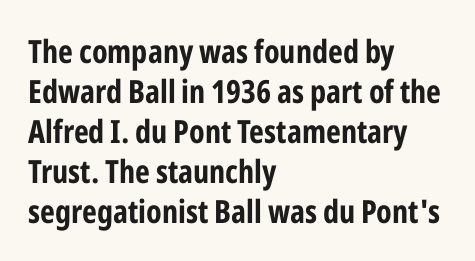
A typesetter would call this zero additional tracking. Compared with typical paragraphs, the rows here are spaced about the same. Nothing sits at the stroke ends, so this counts as sans-serif. Do the characters align in a grid? No, the font is proportional.
